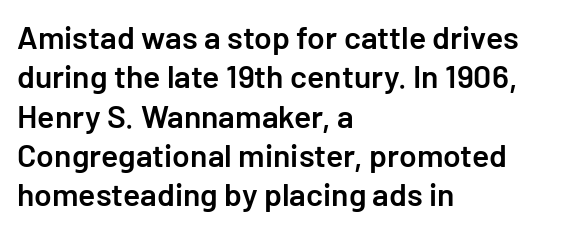
Q: Is the text bold? A: Semi-bold.
Q: Is the text italic (slanted)? A: No, it is upright.
Q: Is the typeface a serif or a sans-serif typeface? A: Sans-serif.
Q: Is the text underlined? A: No.
Q: How is the paragraph aligned? A: Left-aligned.
Q: Is the spacing between letters normal or unusually wide? A: Normal.
Q: Width (condensed, normal, or wide)? A: Normal.
Q: Stroke contrast? A: Low.
Q: x-height? A: Medium.
